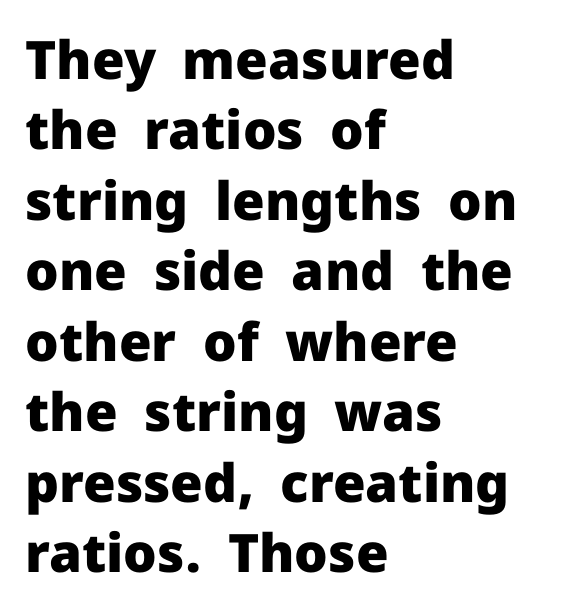
What weight is shown? A full bold with thick strokes. Underlining? Definitely not there. Is this a sans? Yes — the strokes have no serifs. This is roman type, the default non-slanted kind. Each line starts at the same left margin while the right side varies. Character widths vary here, with narrow letters taking less room than wide ones.
